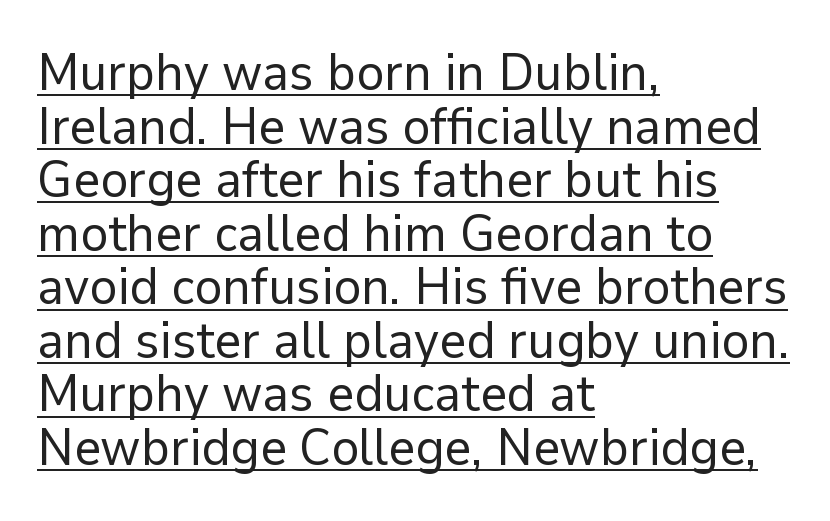
Q: Is the text bold? A: No.
Q: Is the text italic (slanted)? A: No, it is upright.
Q: Is the typeface a serif or a sans-serif typeface? A: Sans-serif.
Q: Is the text underlined? A: Yes.
Q: How is the paragraph aligned? A: Left-aligned.
Q: Is the spacing between letters normal or unusually wide? A: Normal.
Q: Is the spacing between lines tight, normal or loose? A: Tight.
Q: Width (condensed, normal, or wide)? A: Normal.
Q: Stroke contrast? A: Low.
Q: x-height? A: Medium.
Q: Monospaced? A: No.
